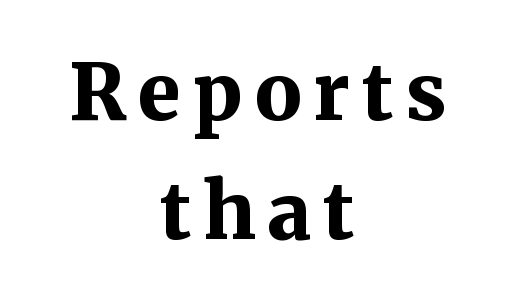
{"serif": "yes", "italic": "no", "bold": "yes", "weight": "bold", "width": "normal", "stroke_contrast": "medium", "x_height": "medium", "monospaced": "no", "underline": "no", "align": "center", "line_spacing": "normal", "line_spacing_ratio": 1.53, "glyph_px": 78}
